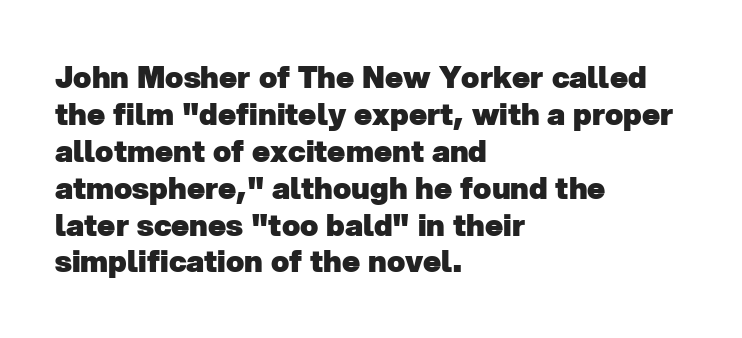
{"serif": "no", "bold": "yes", "weight": "heavy", "width": "normal", "stroke_contrast": "low", "x_height": "medium", "monospaced": "no", "underline": "no", "align": "left", "line_spacing_ratio": 1.23, "letter_spacing": "normal", "letter_spacing_em": 0.0, "glyph_px": 30}
